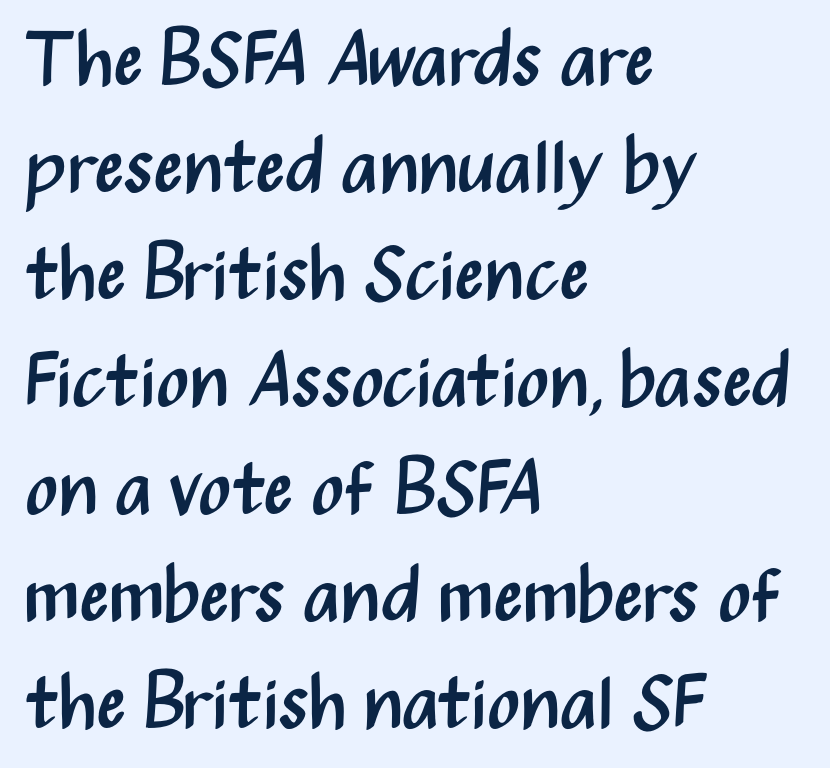
The image shows 76 px regular-weight, condensed sans-serif type, upright; set left-aligned, normal line spacing (1.41x), normal letter spacing, not underlined; medium stroke contrast and a medium x-height.
